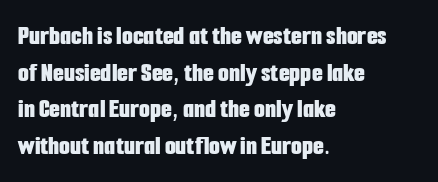
A full-strength bold gives these letters their thick strokes. Underline: absent. These lines are rendered in a variable-pitch font. Font category for this specimen: sans-serif.
